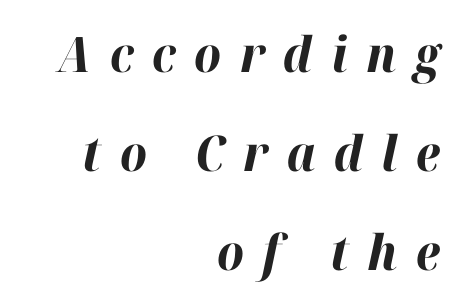
Q: Is the text bold? A: Yes.
Q: Is the text italic (slanted)? A: Yes, it leans right by about 12 degrees.
Q: Is the text underlined? A: No.
Q: How is the paragraph aligned? A: Right-aligned.
Q: Is the spacing between letters normal or unusually wide? A: Unusually wide.
Q: Is the spacing between lines tight, normal or loose? A: Loose.
Q: Width (condensed, normal, or wide)? A: Normal.
Q: Stroke contrast? A: High.
Q: x-height? A: Medium.
Q: Monospaced? A: No.
